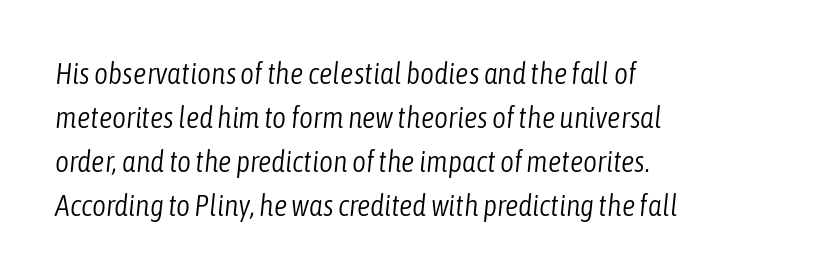
The image shows 30 px light, condensed type, italic (leaning right); set left-aligned, normal line spacing (1.47x), normal letter spacing, not underlined; low stroke contrast and a medium x-height.
